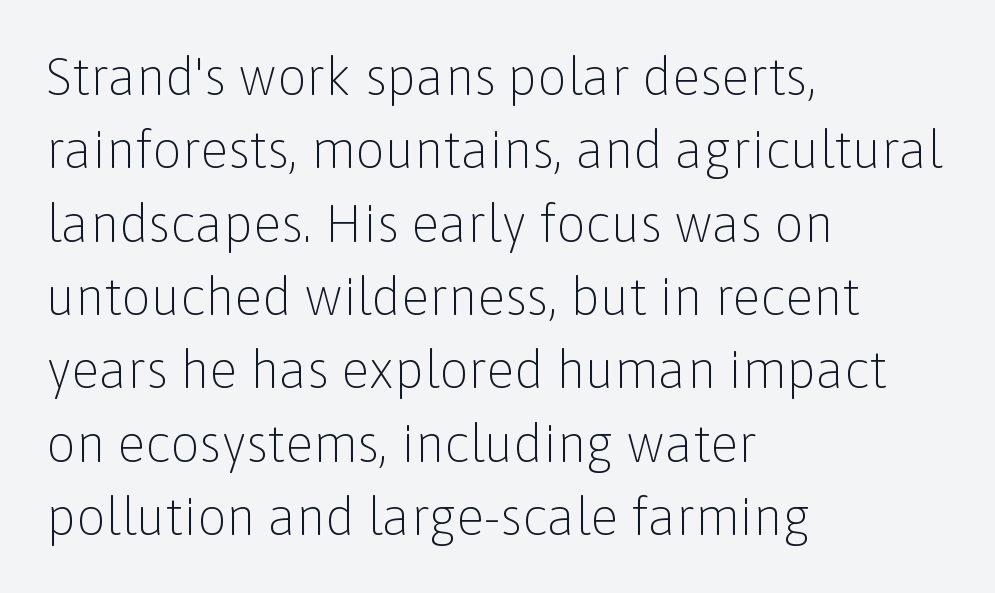
{"serif": "no", "italic": "no", "bold": "no", "weight": "light", "width": "normal", "stroke_contrast": "low", "x_height": "medium", "monospaced": "no", "underline": "no", "align": "left", "line_spacing": "normal", "line_spacing_ratio": 1.41, "letter_spacing": "normal", "letter_spacing_em": 0.0, "glyph_px": 52}
